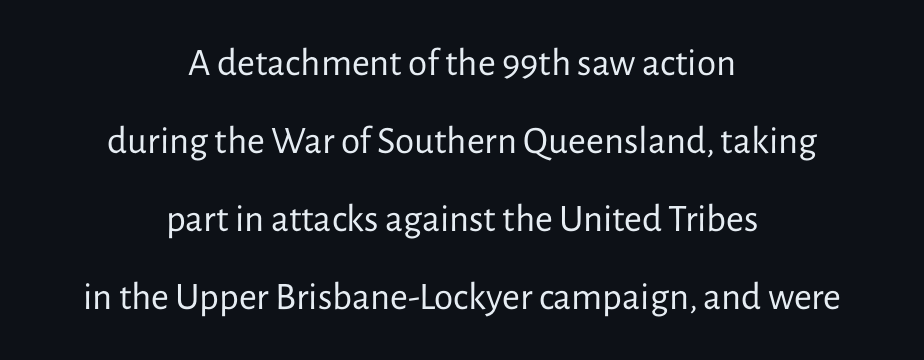
Q: Is the text bold? A: No.
Q: Is the text italic (slanted)? A: No, it is upright.
Q: Is the typeface a serif or a sans-serif typeface? A: Sans-serif.
Q: Is the text underlined? A: No.
Q: How is the paragraph aligned? A: Centered.
Q: Is the spacing between letters normal or unusually wide? A: Normal.
Q: Is the spacing between lines tight, normal or loose? A: Loose.
Q: Width (condensed, normal, or wide)? A: Normal.
Q: Stroke contrast? A: Low.
Q: x-height? A: Medium.
Q: Monospaced? A: No.
